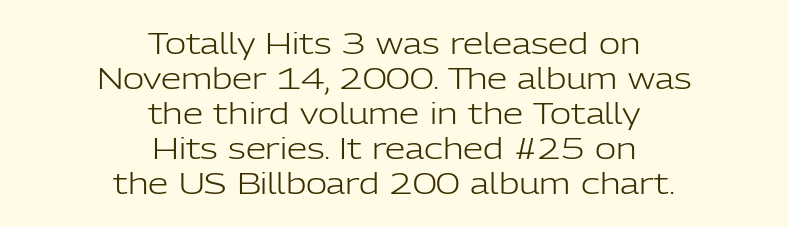
{"serif": "no", "italic": "no", "bold": "no", "weight": "light", "width": "normal", "stroke_contrast": "low", "x_height": "medium", "monospaced": "no", "underline": "no", "align": "center", "line_spacing_ratio": 1.21, "letter_spacing": "normal", "letter_spacing_em": 0.0, "glyph_px": 29}
